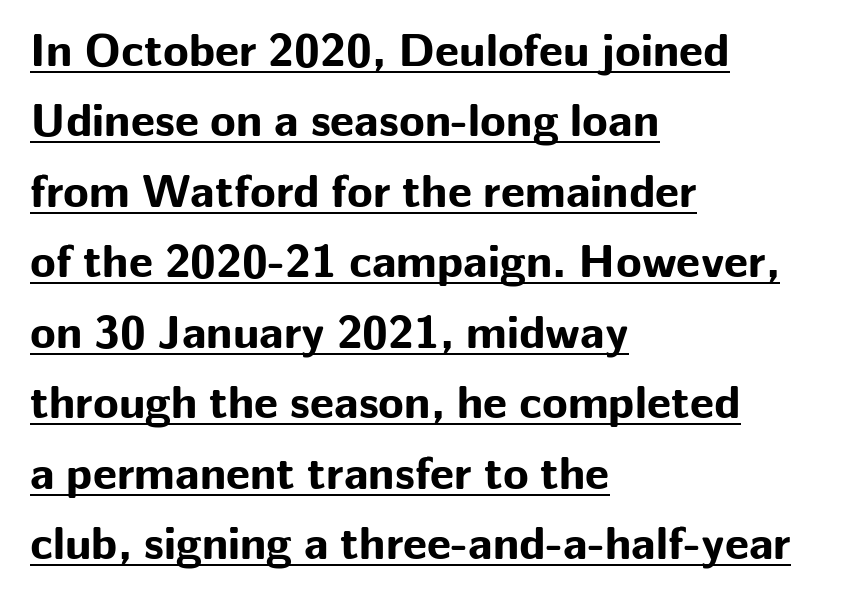
Glance below the letters and you will spot a drawn line. The passage is arranged the way most books set body copy — flush left. Leading: standard. This sample uses a sans-serif face. The rendering uses natural spacing where letterforms have individual widths.
